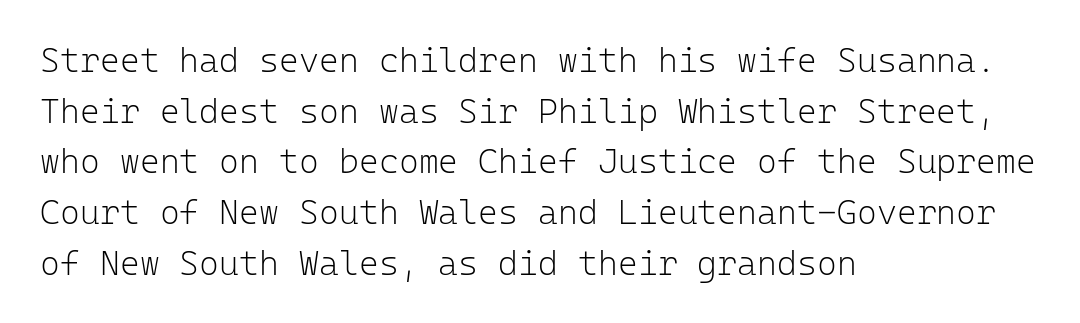
Weight: in the light-to-regular range. Alignment: flush left. Quick note: underline off. Note: no serifs on the glyphs. Italic: no, the glyphs are upright roman.
